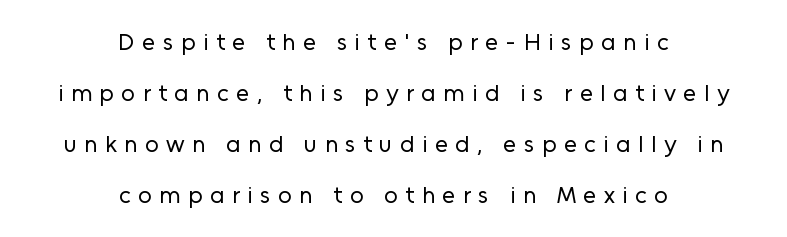
The image shows 24 px text type, upright; set centered, loose line spacing (2.13x), unusually wide letter spacing (+0.31 em), not underlined.
